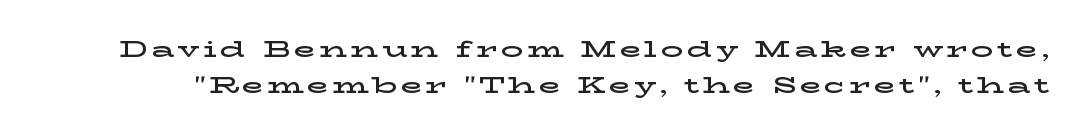
The image shows 22 px text type, upright; set normal line spacing (1.63x), not underlined.
